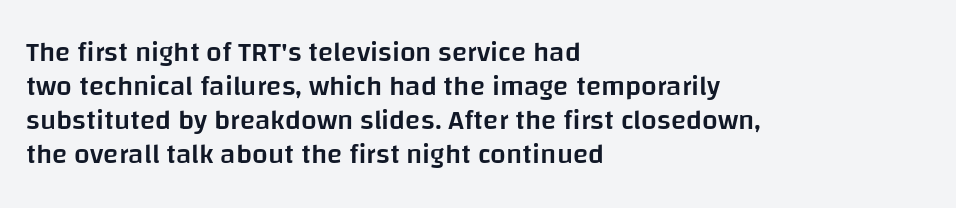
{"serif": "no", "italic": "no", "bold": "semi", "weight": "semibold", "width": "normal", "stroke_contrast": "low", "x_height": "large", "monospaced": "no", "underline": "no", "align": "left", "line_spacing_ratio": 1.22, "letter_spacing": "normal", "letter_spacing_em": 0.0, "glyph_px": 28}
